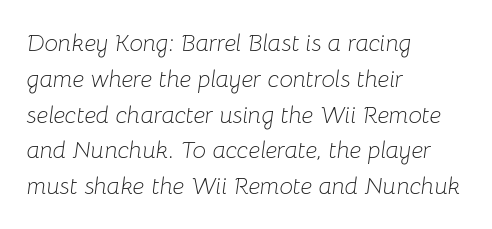
Q: Is the text bold? A: No.
Q: Is the text italic (slanted)? A: Yes, it leans right by about 8 degrees.
Q: Is the text underlined? A: No.
Q: How is the paragraph aligned? A: Left-aligned.
Q: Is the spacing between letters normal or unusually wide? A: Normal.
Q: Is the spacing between lines tight, normal or loose? A: Normal.
